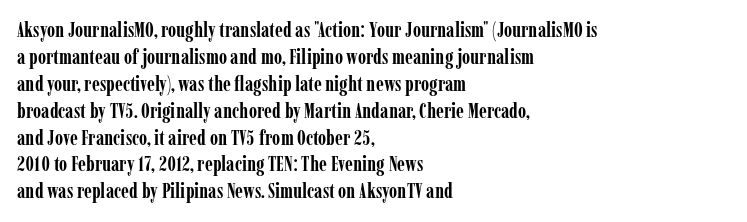
{"italic": "no", "bold": "yes", "underline": "no", "align": "left", "line_spacing": "normal", "line_spacing_ratio": 1.28, "letter_spacing": "normal", "letter_spacing_em": 0.0, "glyph_px": 21}
